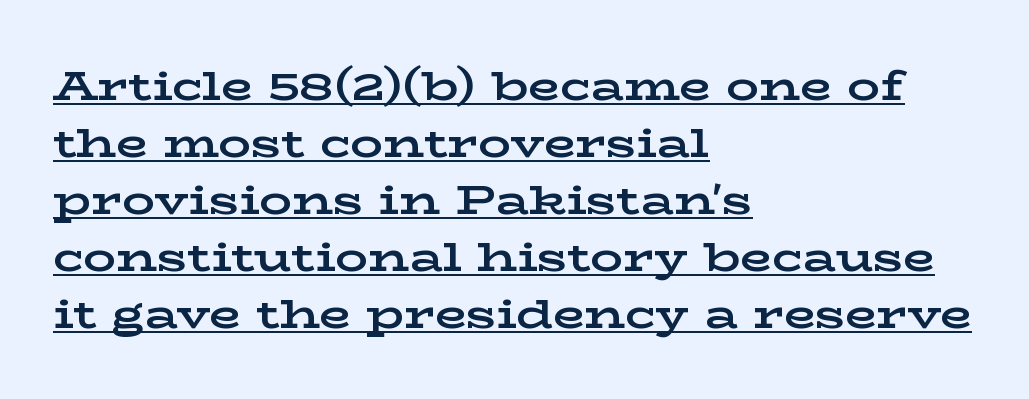
{"serif": "yes", "italic": "no", "bold": "yes", "weight": "bold", "width": "wide", "stroke_contrast": "low", "x_height": "medium", "monospaced": "no", "underline": "yes", "align": "left", "line_spacing": "normal", "line_spacing_ratio": 1.39, "letter_spacing": "normal", "letter_spacing_em": 0.0, "glyph_px": 41}
